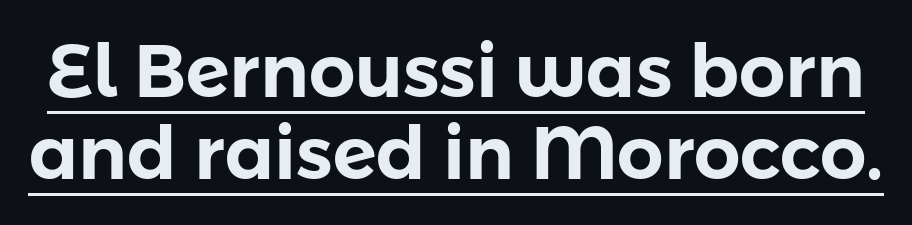
Q: Is the text italic (slanted)? A: No, it is upright.
Q: Is the typeface a serif or a sans-serif typeface? A: Sans-serif.
Q: Is the text underlined? A: Yes.
Q: Is the spacing between letters normal or unusually wide? A: Normal.
Q: Is the spacing between lines tight, normal or loose? A: Tight.
Q: Width (condensed, normal, or wide)? A: Normal.
Q: Stroke contrast? A: Low.
Q: x-height? A: Medium.
Q: Monospaced? A: No.
